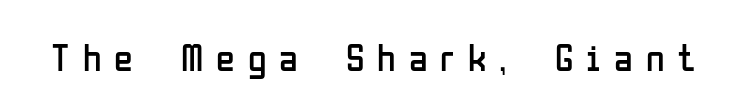
The image shows 38 px regular-weight, condensed sans-serif type, upright; set unusually wide letter spacing (+0.34 em), not underlined; low stroke contrast and a medium x-height.
